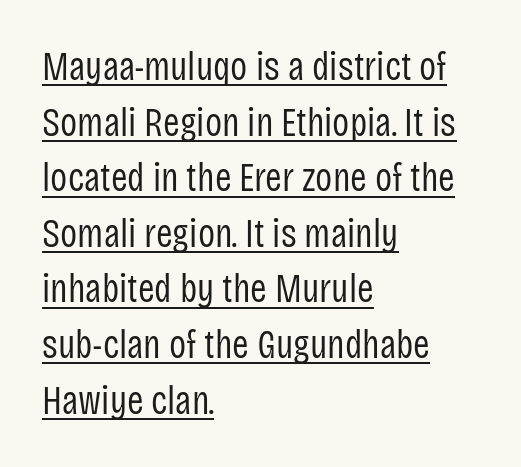
Q: Is the text bold? A: No.
Q: Is the text italic (slanted)? A: No, it is upright.
Q: Is the typeface a serif or a sans-serif typeface? A: Sans-serif.
Q: Is the text underlined? A: Yes.
Q: How is the paragraph aligned? A: Left-aligned.
Q: Is the spacing between letters normal or unusually wide? A: Normal.
Q: Is the spacing between lines tight, normal or loose? A: Normal.
Q: Width (condensed, normal, or wide)? A: Condensed.
Q: Stroke contrast? A: Low.
Q: x-height? A: Large.
Q: Monospaced? A: No.
